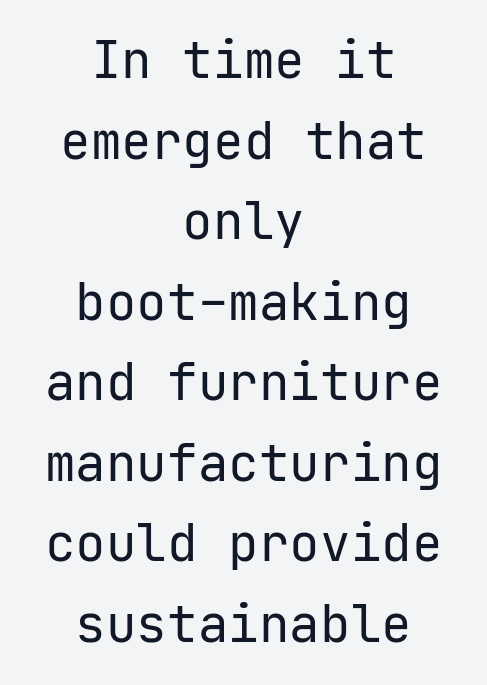
The image shows 51 px regular-weight sans-serif type, upright, monospaced; set centered, normal line spacing (1.58x), normal letter spacing, not underlined; low stroke contrast and a medium x-height.
